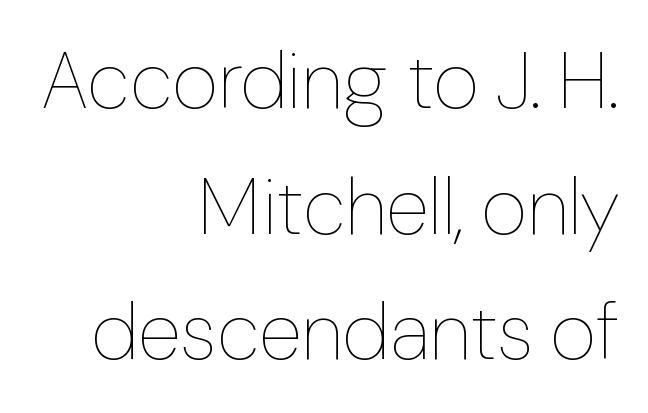
The image shows 80 px thin type, upright; set right-aligned, normal line spacing (1.57x), normal letter spacing, not underlined; low stroke contrast and a medium x-height.
